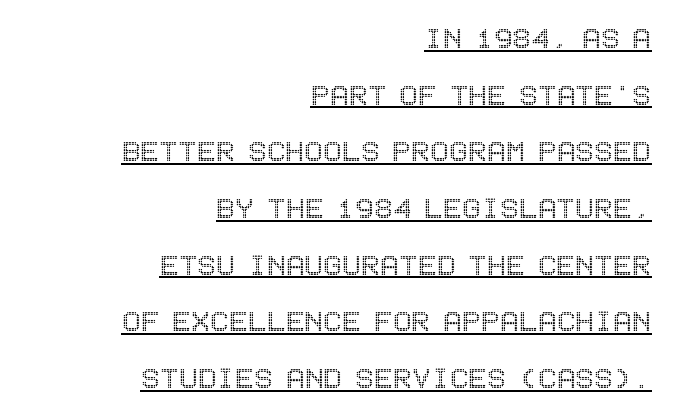
{"italic": "no", "width": "condensed", "x_height": "large", "underline": "yes", "align": "right", "line_spacing": "normal", "line_spacing_ratio": 1.62, "letter_spacing": "normal", "letter_spacing_em": 0.0, "glyph_px": 35}
